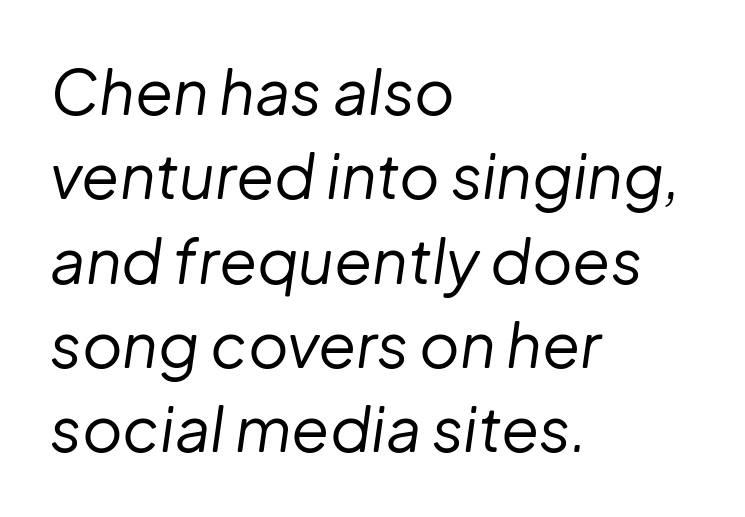
Q: Is the text bold? A: No.
Q: Is the text italic (slanted)? A: Yes, it leans right by about 8 degrees.
Q: Is the text underlined? A: No.
Q: How is the paragraph aligned? A: Left-aligned.
Q: Is the spacing between letters normal or unusually wide? A: Normal.
Q: Is the spacing between lines tight, normal or loose? A: Normal.
Q: Width (condensed, normal, or wide)? A: Normal.
Q: Stroke contrast? A: Low.
Q: x-height? A: Medium.
Q: Monospaced? A: No.
